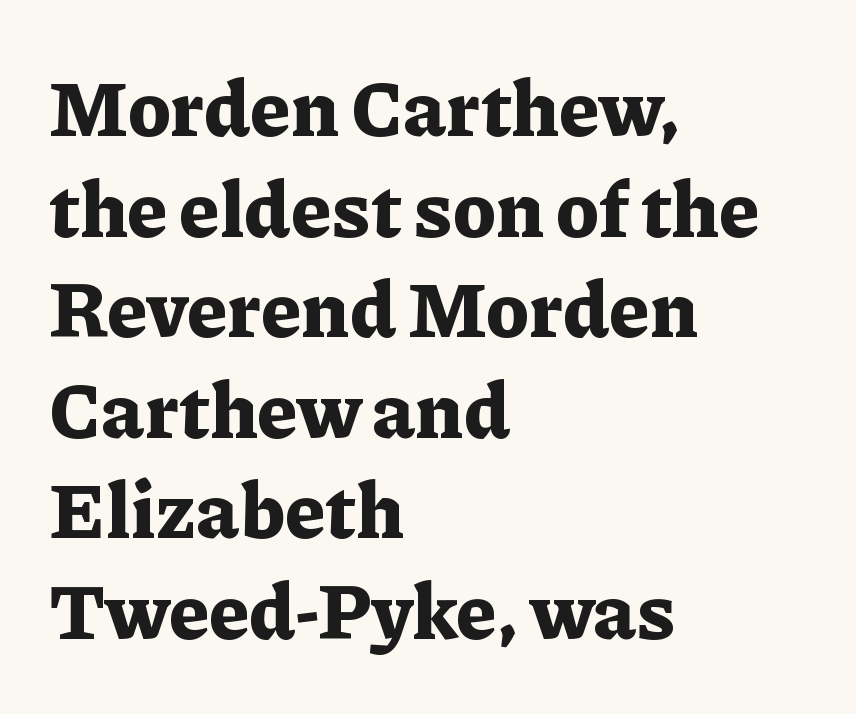
The typography opts for an upright posture over an oblique one. Is the letter spacing exaggerated? No — it looks like the ordinary default. Looks like regular typesetting: each glyph gets only the width it needs. The space beneath each line is pristine and unruled. These lines sit exactly where default settings would place them.
